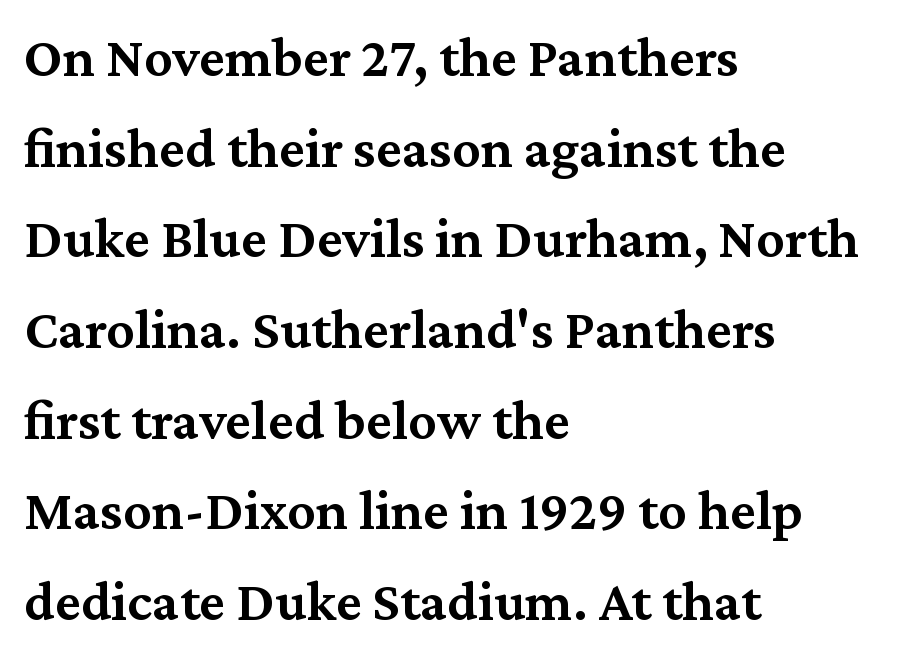
Q: Is the text bold? A: Semi-bold.
Q: Is the text italic (slanted)? A: No, it is upright.
Q: Is the typeface a serif or a sans-serif typeface? A: Serif.
Q: Is the text underlined? A: No.
Q: How is the paragraph aligned? A: Left-aligned.
Q: Is the spacing between letters normal or unusually wide? A: Normal.
Q: Is the spacing between lines tight, normal or loose? A: Normal.
Q: Width (condensed, normal, or wide)? A: Normal.
Q: Stroke contrast? A: Medium.
Q: x-height? A: Medium.
Q: Monospaced? A: No.
